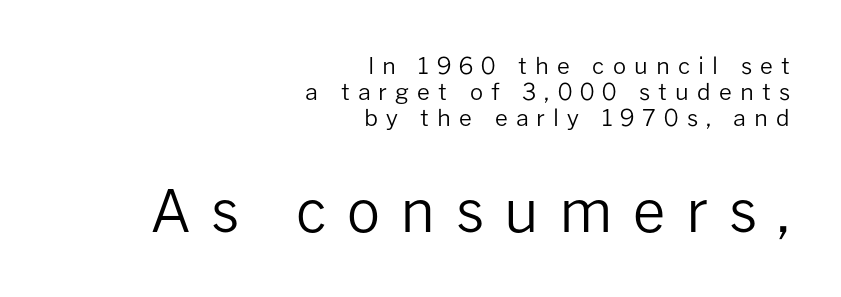
Is there any slant? The stems are plumb. Compare the two chunks: the lower has the greater cap height. Underlining? Definitely not there. Very little white space separates one row of letters from the next. To sum up the face: it is a sans, with no serifs.
